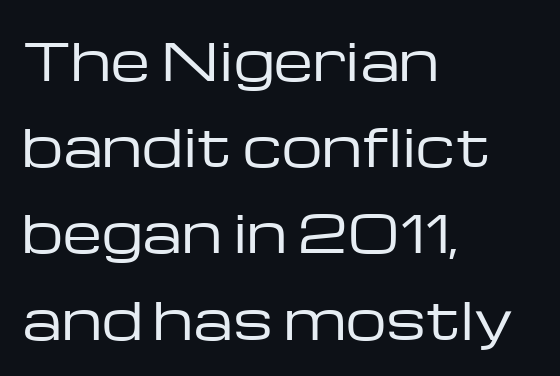
Q: Is the text bold? A: No.
Q: Is the text italic (slanted)? A: No, it is upright.
Q: Is the typeface a serif or a sans-serif typeface? A: Sans-serif.
Q: Is the text underlined? A: No.
Q: How is the paragraph aligned? A: Left-aligned.
Q: Is the spacing between letters normal or unusually wide? A: Normal.
Q: Is the spacing between lines tight, normal or loose? A: Normal.
Q: Width (condensed, normal, or wide)? A: Wide.
Q: Stroke contrast? A: Low.
Q: x-height? A: Medium.
Q: Monospaced? A: No.
